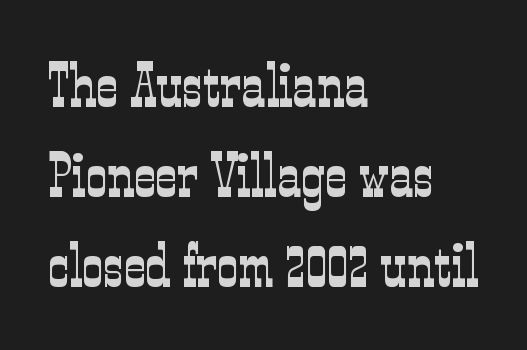
You can tell from the footed stems that serif type was used. Every stem runs plumb, perpendicular to the baseline. Plain, unruled lines of type. The letters advance in unequal steps, a hallmark of proportional type.
